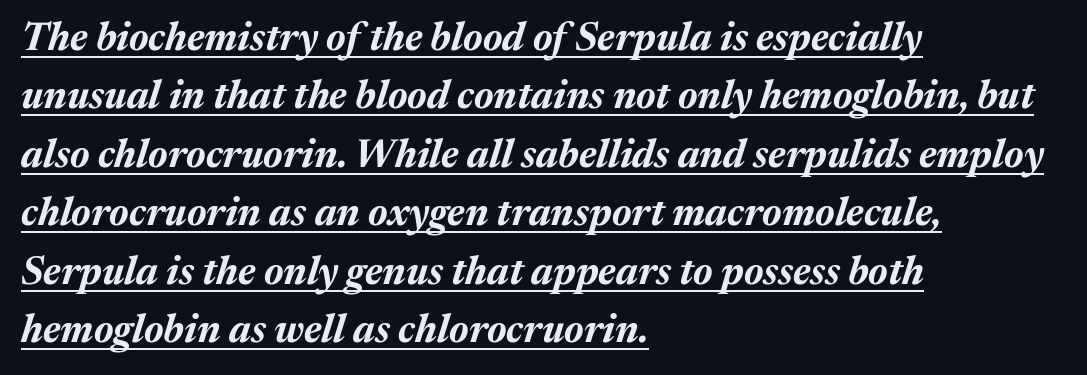
Q: Is the text bold? A: Yes.
Q: Is the text italic (slanted)? A: Yes, it leans right by about 17 degrees.
Q: Is the text underlined? A: Yes.
Q: How is the paragraph aligned? A: Left-aligned.
Q: Is the spacing between letters normal or unusually wide? A: Normal.
Q: Is the spacing between lines tight, normal or loose? A: Normal.
Q: Width (condensed, normal, or wide)? A: Normal.
Q: Stroke contrast? A: Medium.
Q: x-height? A: Medium.
Q: Monospaced? A: No.
